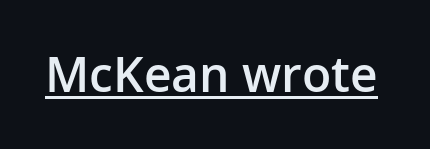
Each glyph is drawn with semibold strokes, heavier than normal yet not fully bold. A continuous stroke trails under the words, as in a hyperlink. Between one letter and the next there's only the usual sliver of space. Looks like regular typesetting: each glyph gets only the width it needs. This is the regular roman posture of the typeface. This is sans-serif lettering, the kind often seen on screens and signage.
